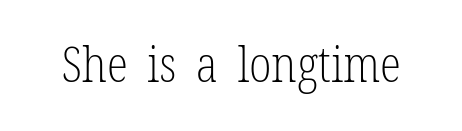
The glyphs in this specimen are seriffed. Varying glyph widths throughout — classic text-font behaviour. Quick note: not italic, upright. Stem width sits at or under what a default text font uses.
